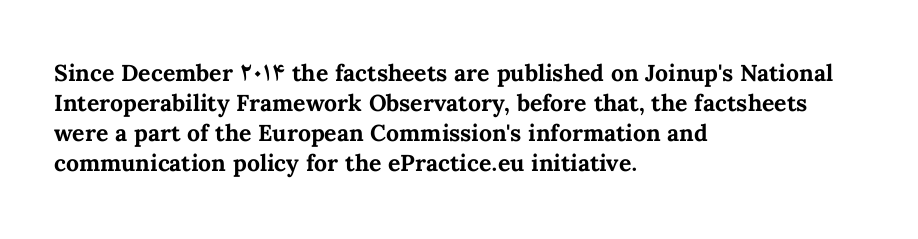
The image shows 23 px bold type, upright; set left-aligned, normal line spacing (1.3x), normal letter spacing, not underlined.
